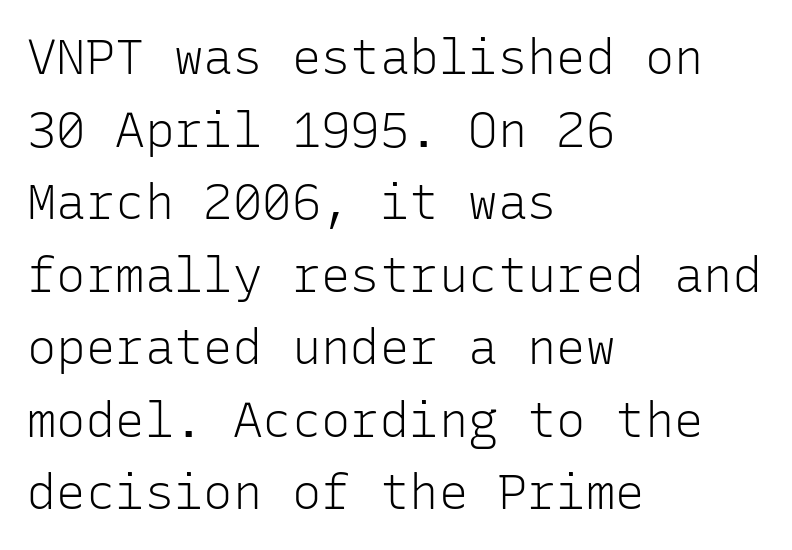
The image shows 49 px light sans-serif type, upright, monospaced; set left-aligned, normal line spacing (1.48x), normal letter spacing, not underlined; low stroke contrast and a medium x-height.
